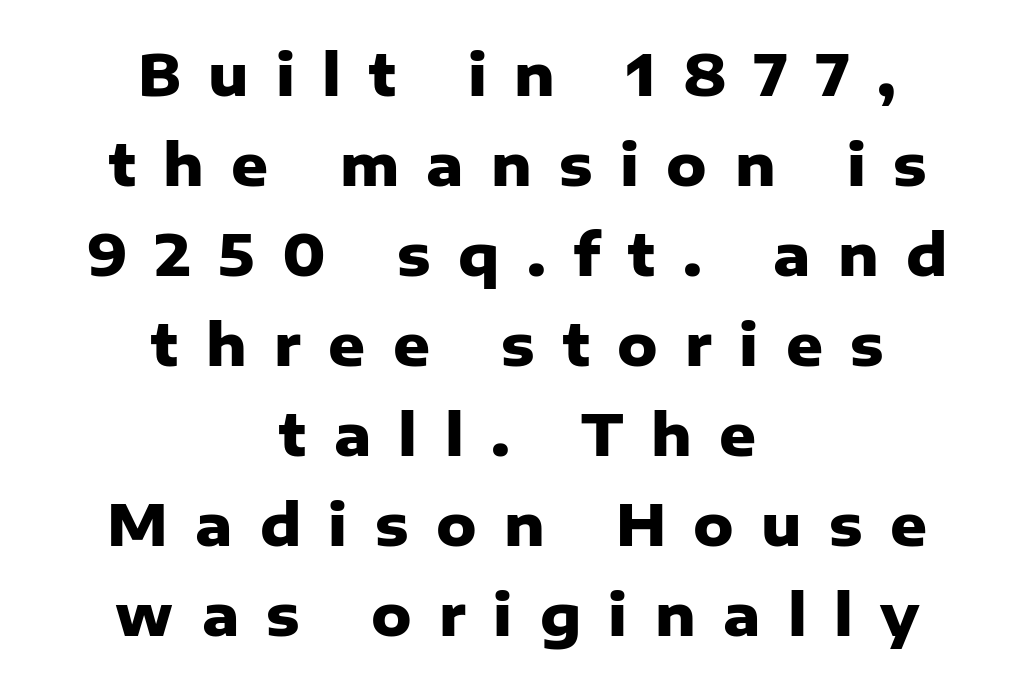
The image shows 57 px heavy sans-serif type, upright; set centered, normal line spacing (1.58x), unusually wide letter spacing (+0.48 em), not underlined; low stroke contrast and a medium x-height.
